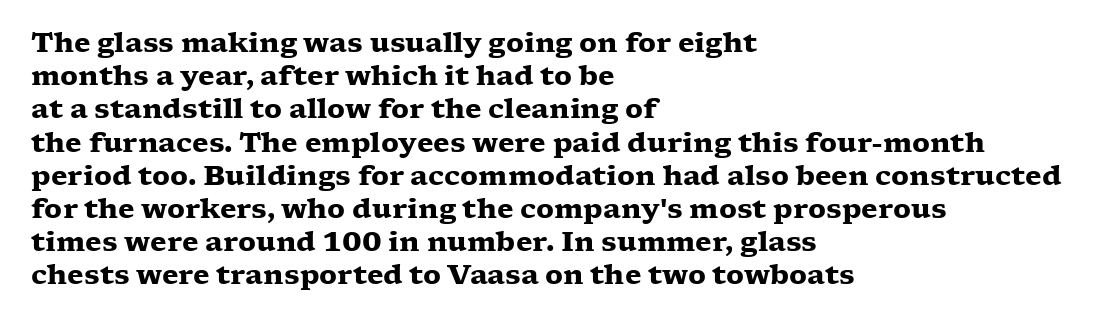
Q: Is the text bold? A: Yes.
Q: Is the text italic (slanted)? A: No, it is upright.
Q: Is the text underlined? A: No.
Q: How is the paragraph aligned? A: Left-aligned.
Q: Is the spacing between letters normal or unusually wide? A: Normal.
